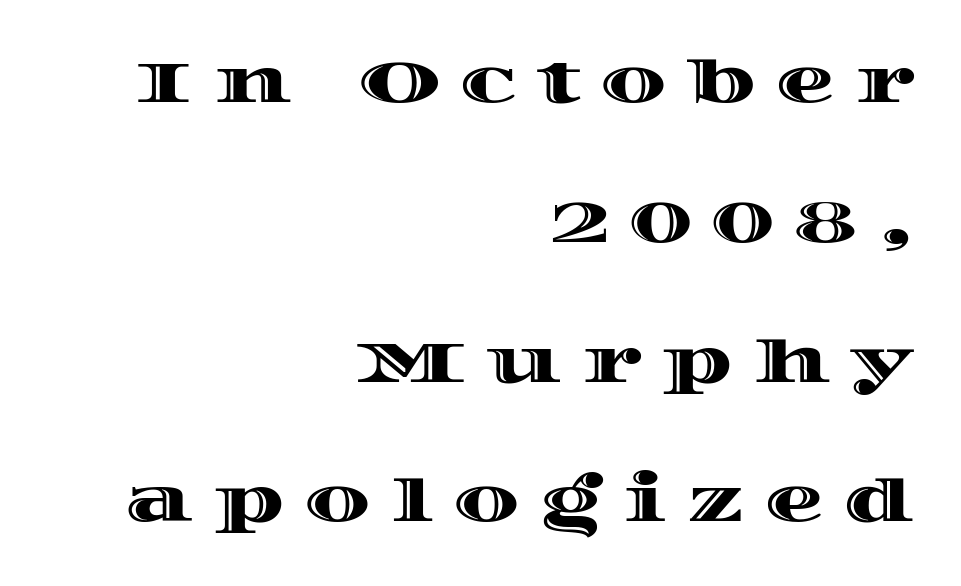
Q: Is the text italic (slanted)? A: No, it is upright.
Q: Is the text underlined? A: No.
Q: How is the paragraph aligned? A: Right-aligned.
Q: Is the spacing between letters normal or unusually wide? A: Unusually wide.
Q: Is the spacing between lines tight, normal or loose? A: Loose.
Q: Width (condensed, normal, or wide)? A: Wide.
Q: x-height? A: Large.
Q: Monospaced? A: No.
